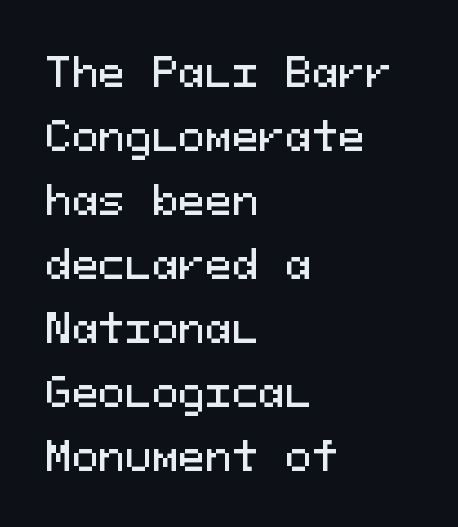
The image shows 40 px sans-serif type, upright, monospaced; set left-aligned, normal line spacing (1.6x), normal letter spacing, not underlined; medium stroke contrast and a medium x-height.
